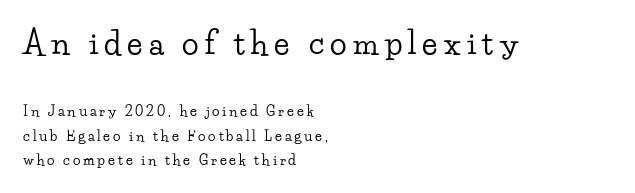
Q: Is the text italic (slanted)? A: No, it is upright.
Q: Is the typeface a serif or a sans-serif typeface? A: Serif.
Q: Is the text underlined? A: No.
Q: How is the paragraph aligned? A: Left-aligned.
Q: Is the spacing between letters normal or unusually wide? A: Unusually wide.
Q: Which block of text is set in a larger size, the first (top) or the second (bottom)? A: The first (top) one.
Q: Width (condensed, normal, or wide)? A: Wide.
Q: Stroke contrast? A: Low.
Q: x-height? A: Small.
Q: Monospaced? A: No.
